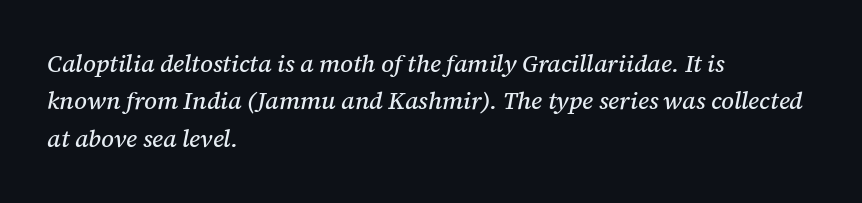
Q: Is the text italic (slanted)? A: Yes, it leans right by about 12 degrees.
Q: Is the text underlined? A: No.
Q: How is the paragraph aligned? A: Left-aligned.
Q: Is the spacing between letters normal or unusually wide? A: Normal.
Q: Is the spacing between lines tight, normal or loose? A: Normal.
